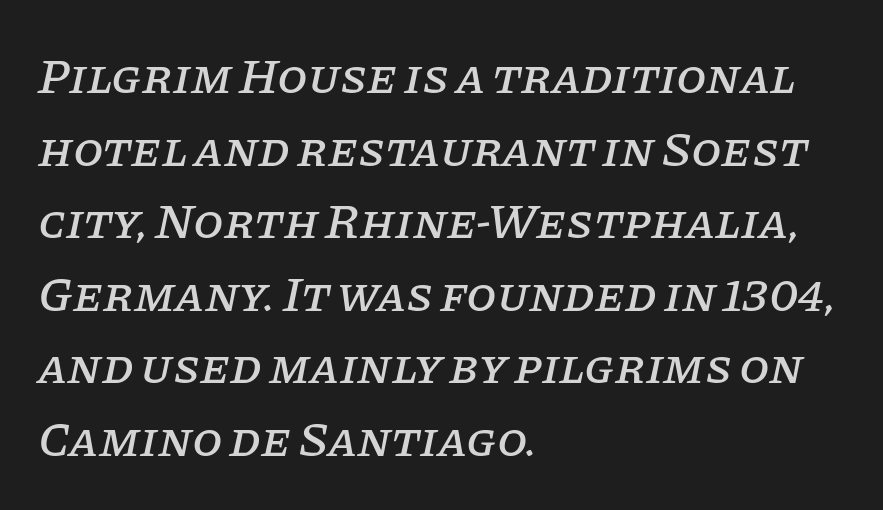
Q: Is the text italic (slanted)? A: Yes, it leans right by about 11 degrees.
Q: Is the typeface a serif or a sans-serif typeface? A: Serif.
Q: Is the text underlined? A: No.
Q: How is the paragraph aligned? A: Left-aligned.
Q: Is the spacing between letters normal or unusually wide? A: Normal.
Q: Is the spacing between lines tight, normal or loose? A: Normal.
Q: Width (condensed, normal, or wide)? A: Normal.
Q: Stroke contrast? A: Low.
Q: x-height? A: Large.
Q: Monospaced? A: No.
